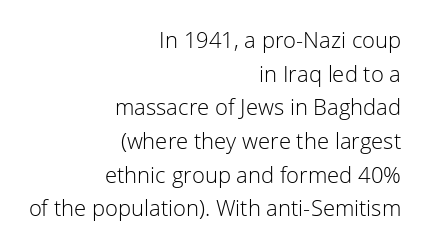
Weight: regular or lighter. Is the block centered? No — it sits flush against the right margin. Type without underlining. Glyph-to-glyph distance matches everyday printed text. Unlike italic type, these characters show no tilt at all. The lines sit at an ordinary, default distance from one another.
